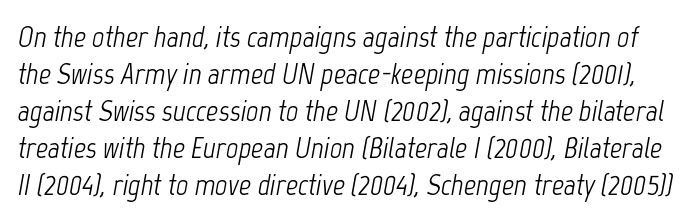
Q: Is the text bold? A: No.
Q: Is the text italic (slanted)? A: Yes, it leans right by about 12 degrees.
Q: Is the text underlined? A: No.
Q: Is the spacing between letters normal or unusually wide? A: Normal.
Q: Width (condensed, normal, or wide)? A: Condensed.
Q: Stroke contrast? A: Low.
Q: x-height? A: Medium.
Q: Monospaced? A: No.
